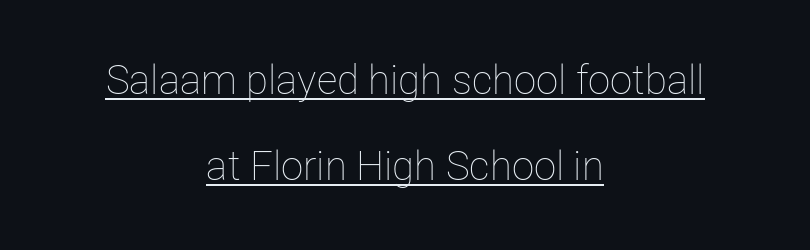
The strokes carry an ordinary text weight at most. Rendered with straight, roman letterforms. This block would shrink considerably if given ordinary leading; it's expanded now. Look at the tracking — it's just the regular setting, nothing added. Is there an underline? Yes — a line sits under the letters.
